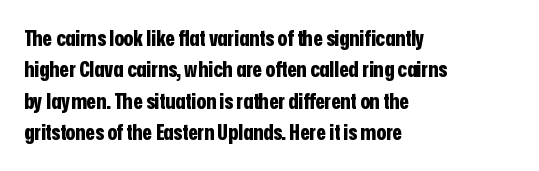
The vertical gap from one line to the next is medium. Bold? Absolutely — the strokes are thick and heavy. Plain, unruled lines of type. The ragged edge is on the right, which tells us the setting is flush left.
